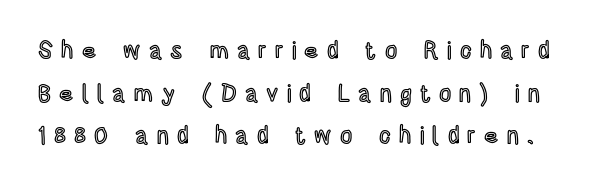
Loose tracking; the words dissolve into strings of separated letters. Quick note: underline off. A typesetter would mark this as roman, not italic.
